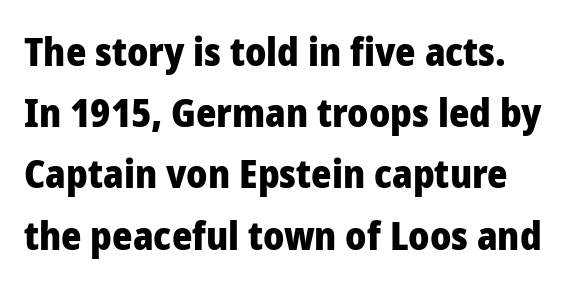
{"serif": "no", "italic": "no", "bold": "yes", "weight": "heavy", "width": "normal", "stroke_contrast": "low", "x_height": "medium", "monospaced": "no", "underline": "no", "line_spacing": "normal", "line_spacing_ratio": 1.57, "letter_spacing": "normal", "letter_spacing_em": 0.0, "glyph_px": 39}
